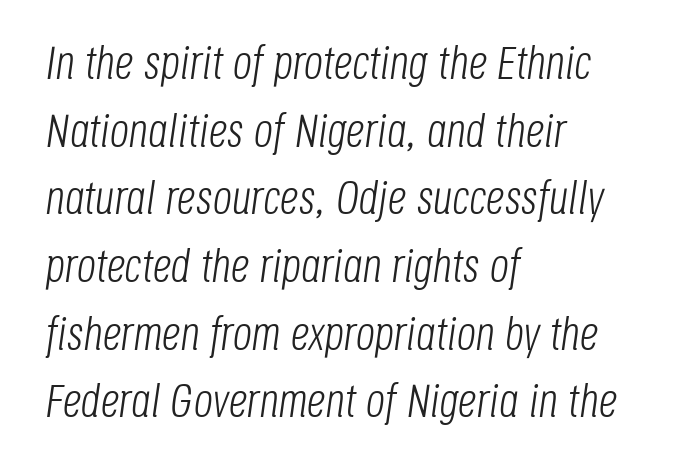
The image shows 47 px light, condensed type, italic (leaning right); set left-aligned, normal line spacing (1.44x), normal letter spacing, not underlined; low stroke contrast and a large x-height.
